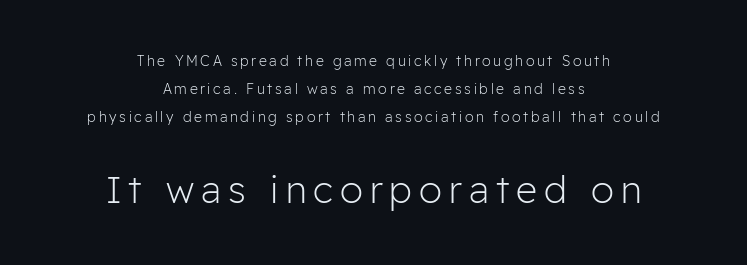
{"serif": "no", "italic": "no", "bold": "no", "weight": "light", "width": "normal", "stroke_contrast": "low", "x_height": "medium", "monospaced": "no", "underline": "no", "align": "center", "line_spacing": "loose", "line_spacing_ratio": 2.0, "larger_block": "second", "size_ratio": 2.64, "glyph_px": 37}
